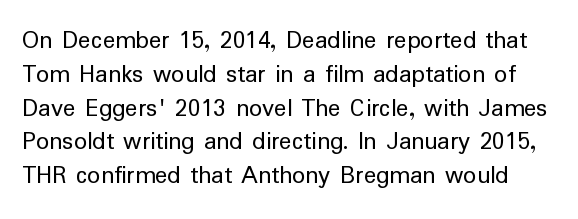
{"italic": "no", "bold": "no", "underline": "no", "line_spacing": "normal", "line_spacing_ratio": 1.3, "letter_spacing": "normal", "letter_spacing_em": 0.0, "glyph_px": 26}
